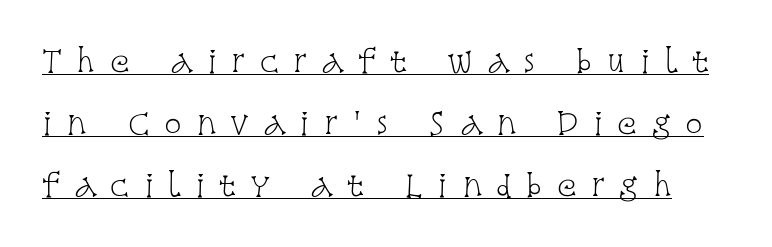
The passage shown has open, widely tracked lettering throughout. The lettering stays uniformly vertical, giving the passage a roman look. Compared with undecorated copy, this sample adds a rule below the words. Is this a fixed-width face? No — the glyphs have proportional, varying widths.
